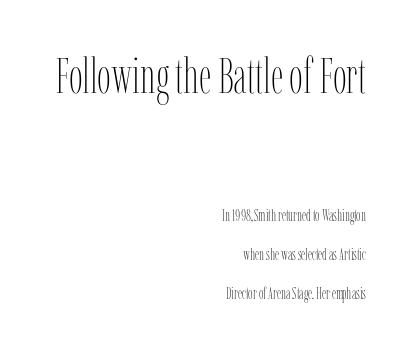
Which margin do the lines hug? The right one — the left edge is uneven. The passage shown is typed in a proportional face where columns would drift. Compare the two chunks: the upper has the greater cap height. The lettering stays uniformly vertical, giving the passage a roman look. The letterforms sit shoulder to shoulder at normal distance.
